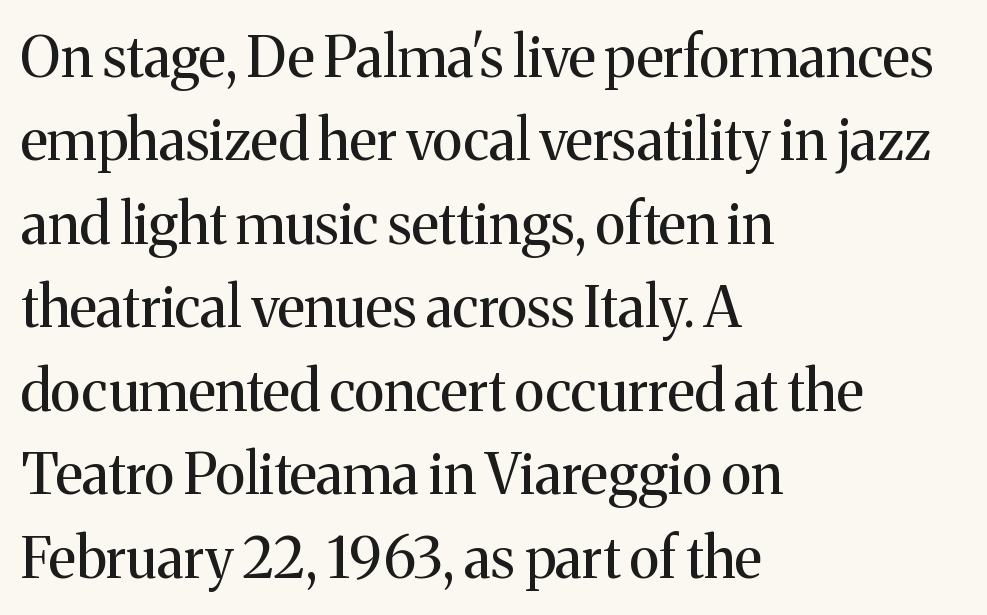
Varying glyph widths throughout — classic text-font behaviour. The tracking reads as untouched default to a designer's eye. Caption: face not bold, strokes unweighted. The designer left line spacing at the default.
